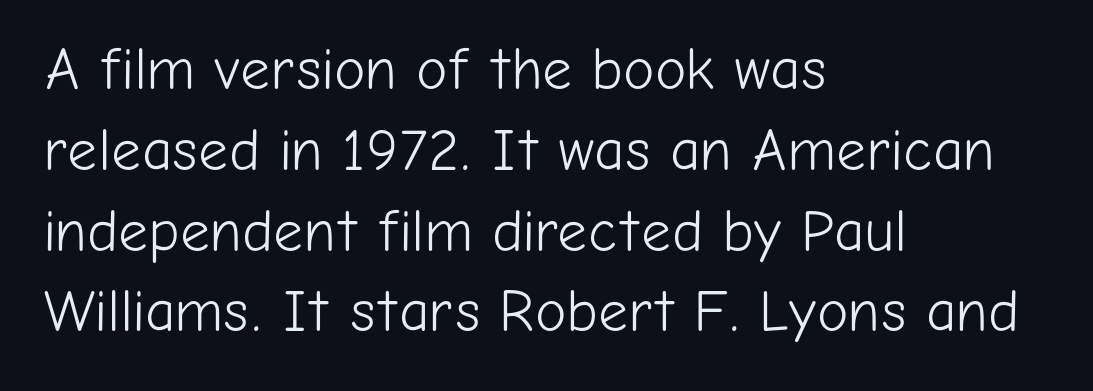
{"serif": "no", "italic": "no", "bold": "no", "weight": "light", "width": "normal", "stroke_contrast": "low", "x_height": "medium", "monospaced": "no", "underline": "no", "align": "left", "line_spacing": "normal", "line_spacing_ratio": 1.37, "letter_spacing": "normal", "letter_spacing_em": 0.0, "glyph_px": 59}
